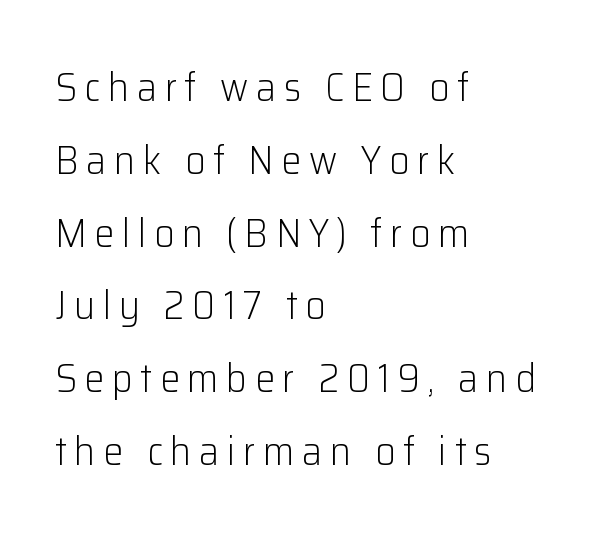
{"serif": "no", "italic": "no", "bold": "no", "weight": "light", "width": "normal", "stroke_contrast": "low", "x_height": "medium", "monospaced": "no", "underline": "no", "align": "left", "line_spacing_ratio": 1.82, "glyph_px": 40}
